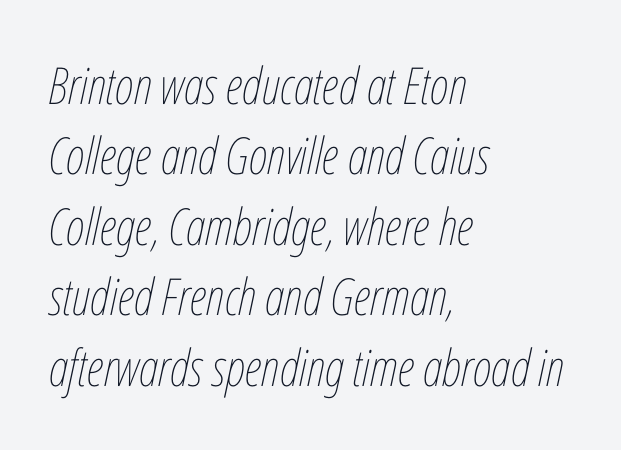
The image shows 51 px thin, condensed type, italic (leaning right); set left-aligned, normal line spacing (1.38x), normal letter spacing, not underlined; low stroke contrast and a medium x-height.
